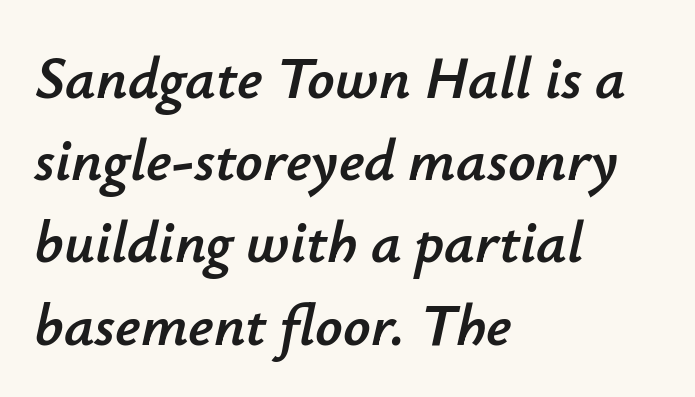
Q: Is the text italic (slanted)? A: Yes, it leans right by about 12 degrees.
Q: Is the text underlined? A: No.
Q: How is the paragraph aligned? A: Left-aligned.
Q: Is the spacing between letters normal or unusually wide? A: Normal.
Q: Is the spacing between lines tight, normal or loose? A: Normal.
Q: Width (condensed, normal, or wide)? A: Normal.
Q: Stroke contrast? A: Low.
Q: x-height? A: Small.
Q: Monospaced? A: No.
